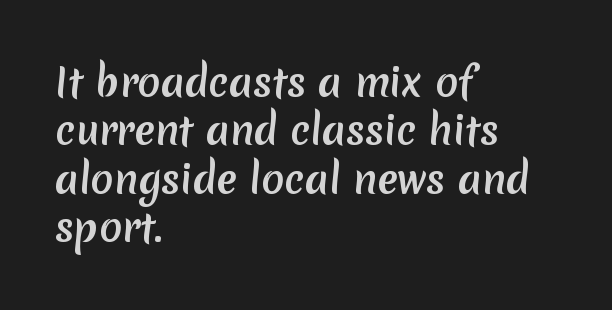
{"serif": "no", "bold": "yes", "weight": "semibold", "width": "normal", "stroke_contrast": "low", "x_height": "medium", "monospaced": "no", "underline": "no", "align": "left", "line_spacing": "normal", "line_spacing_ratio": 1.27, "letter_spacing": "normal", "letter_spacing_em": 0.0, "glyph_px": 38}
